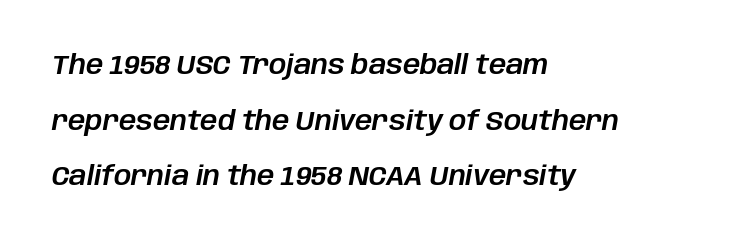
Q: Is the text italic (slanted)? A: Yes, it leans right by about 10 degrees.
Q: Is the text underlined? A: No.
Q: How is the paragraph aligned? A: Left-aligned.
Q: Is the spacing between letters normal or unusually wide? A: Normal.
Q: Is the spacing between lines tight, normal or loose? A: Loose.
